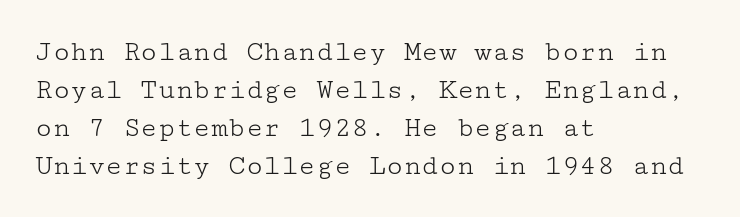
{"serif": "yes", "italic": "no", "bold": "no", "weight": "light", "width": "wide", "stroke_contrast": "low", "x_height": "medium", "underline": "no", "align": "left", "line_spacing": "normal", "line_spacing_ratio": 1.31, "letter_spacing": "normal", "letter_spacing_em": 0.0, "glyph_px": 29}
